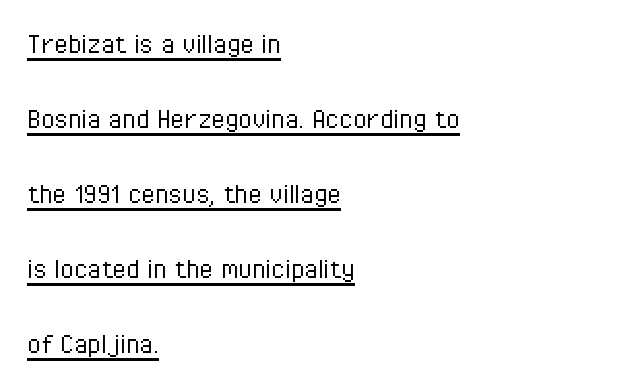
{"serif": "no", "italic": "no", "bold": "no", "weight": "light", "width": "condensed", "stroke_contrast": "low", "x_height": "medium", "monospaced": "no", "underline": "yes", "align": "left", "line_spacing": "loose", "line_spacing_ratio": 2.42, "letter_spacing": "normal", "letter_spacing_em": 0.0, "glyph_px": 31}
